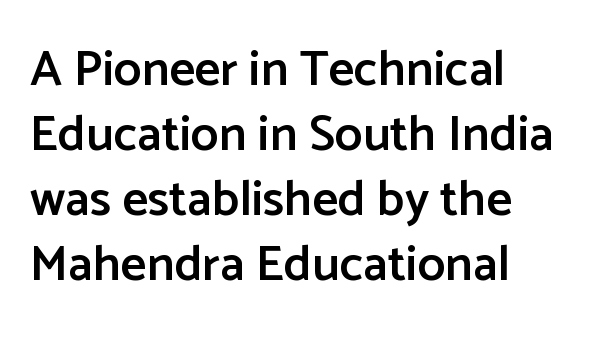
{"serif": "no", "italic": "no", "bold": "semi", "weight": "semibold", "width": "normal", "stroke_contrast": "low", "x_height": "medium", "monospaced": "no", "underline": "no", "align": "left", "line_spacing": "normal", "line_spacing_ratio": 1.3, "letter_spacing": "normal", "letter_spacing_em": 0.0, "glyph_px": 50}
